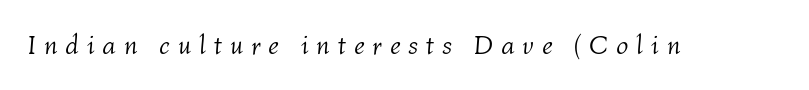
The glyphs are unaccompanied by any horizontal stroke below them. The typography opts for an oblique posture over an upright one. Caption: face not bold, strokes unweighted. The horizontal fit of the characters is loose and conspicuously gappy.
